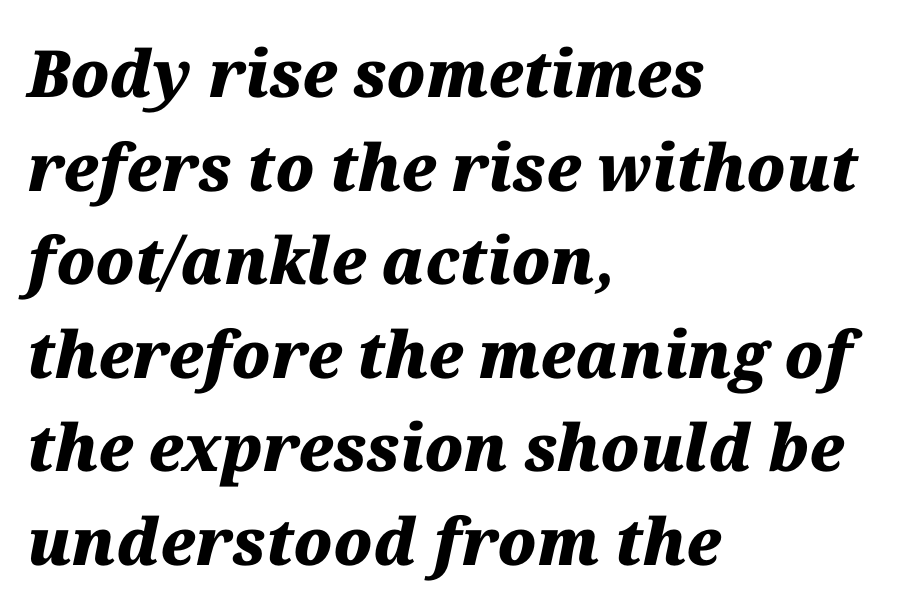
The image shows 65 px heavy type, italic (leaning right); set left-aligned, normal line spacing (1.44x), normal letter spacing, not underlined; medium stroke contrast and a medium x-height.
